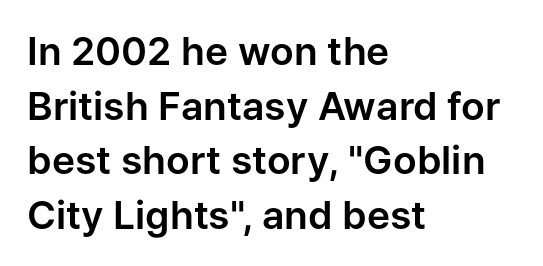
Q: Is the text italic (slanted)? A: No, it is upright.
Q: Is the typeface a serif or a sans-serif typeface? A: Sans-serif.
Q: Is the text underlined? A: No.
Q: How is the paragraph aligned? A: Left-aligned.
Q: Is the spacing between letters normal or unusually wide? A: Normal.
Q: Is the spacing between lines tight, normal or loose? A: Normal.
Q: Width (condensed, normal, or wide)? A: Normal.
Q: Stroke contrast? A: Low.
Q: x-height? A: Medium.
Q: Monospaced? A: No.
